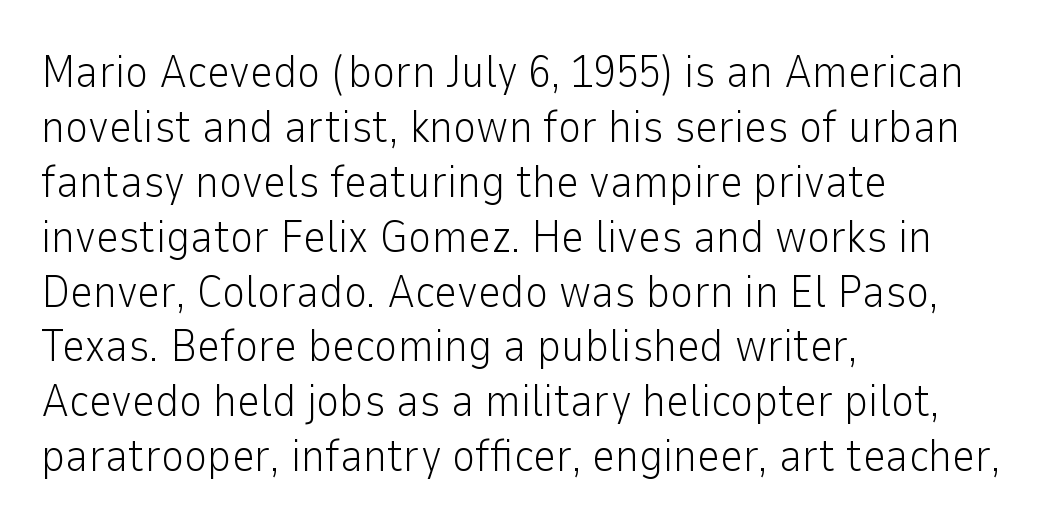
The image shows 45 px light sans-serif type, upright; set left-aligned, line spacing 1.22x, normal letter spacing, not underlined; low stroke contrast and a medium x-height.
